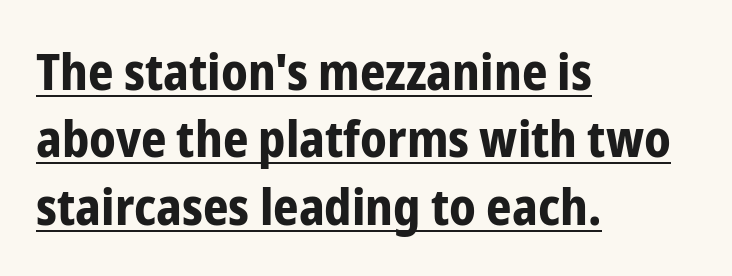
The image shows 50 px bold, condensed sans-serif type, upright; set left-aligned, normal line spacing (1.35x), normal letter spacing, underlined; low stroke contrast and a medium x-height.
